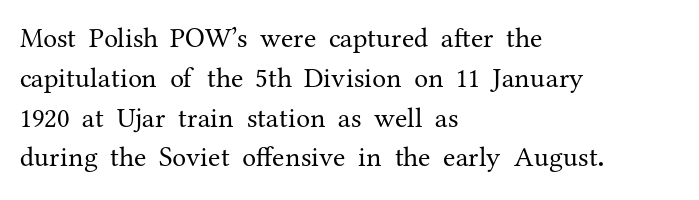
Q: Is the text bold? A: No.
Q: Is the text italic (slanted)? A: No, it is upright.
Q: Is the typeface a serif or a sans-serif typeface? A: Serif.
Q: Is the text underlined? A: No.
Q: How is the paragraph aligned? A: Left-aligned.
Q: Is the spacing between letters normal or unusually wide? A: Normal.
Q: Is the spacing between lines tight, normal or loose? A: Normal.
Q: Width (condensed, normal, or wide)? A: Normal.
Q: Stroke contrast? A: Medium.
Q: x-height? A: Medium.
Q: Monospaced? A: No.
